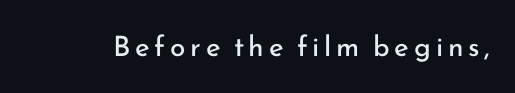
The passage shown is not bold in any degree. The passage shown is typeset with a sans-serif family. Glance below the letters and you will spot only blank space. The font's upright variant was chosen for this text.
